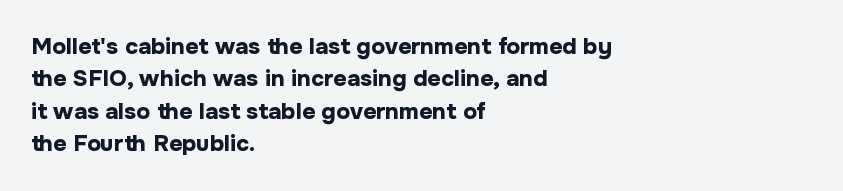
The image shows 23 px bold type, upright; set left-aligned, normal line spacing (1.41x), normal letter spacing, not underlined.
